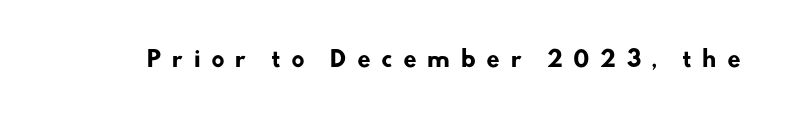
The image shows 22 px bold type; set unusually wide letter spacing (+0.47 em), not underlined.
